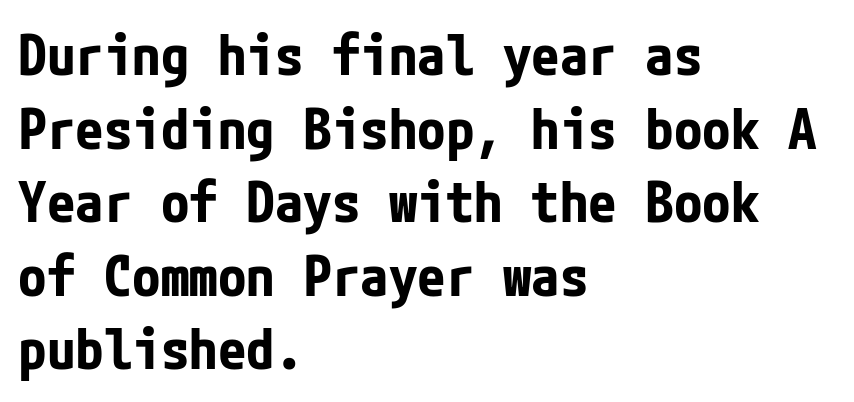
{"serif": "no", "italic": "no", "bold": "yes", "weight": "bold", "width": "condensed", "stroke_contrast": "low", "x_height": "medium", "underline": "no", "align": "left", "line_spacing": "normal", "line_spacing_ratio": 1.29, "letter_spacing": "normal", "letter_spacing_em": 0.0, "glyph_px": 57}
